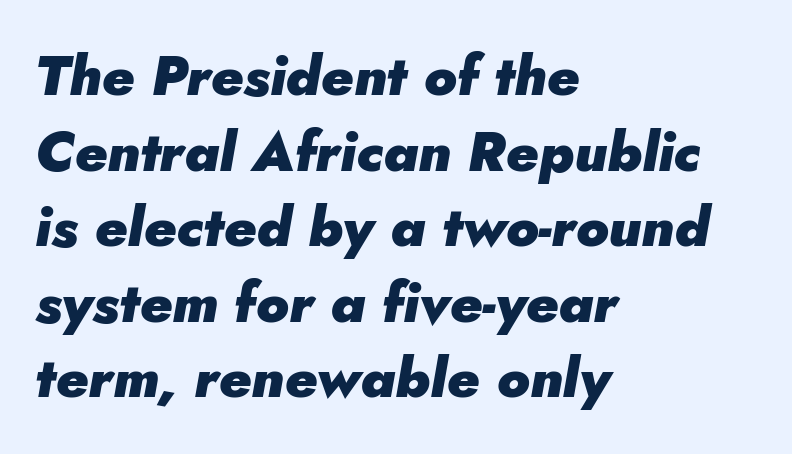
Q: Is the text bold? A: Yes.
Q: Is the text italic (slanted)? A: Yes, it leans right by about 5 degrees.
Q: Is the text underlined? A: No.
Q: How is the paragraph aligned? A: Left-aligned.
Q: Is the spacing between letters normal or unusually wide? A: Normal.
Q: Is the spacing between lines tight, normal or loose? A: Normal.
Q: Width (condensed, normal, or wide)? A: Normal.
Q: Stroke contrast? A: Low.
Q: x-height? A: Small.
Q: Monospaced? A: No.
